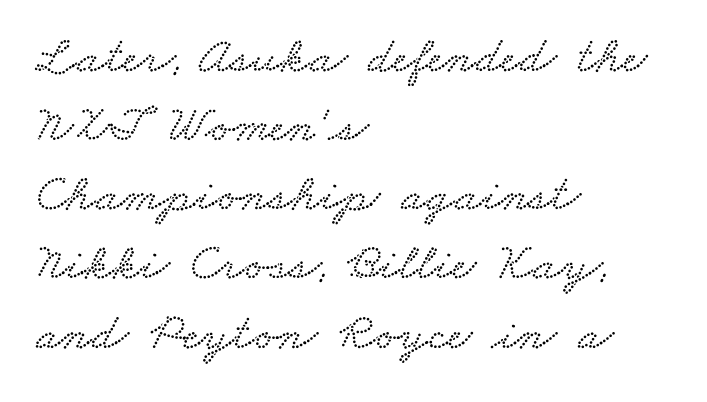
The image shows 52 px wide type; set left-aligned, normal line spacing (1.33x), normal letter spacing, not underlined; low stroke contrast and a small x-height.
